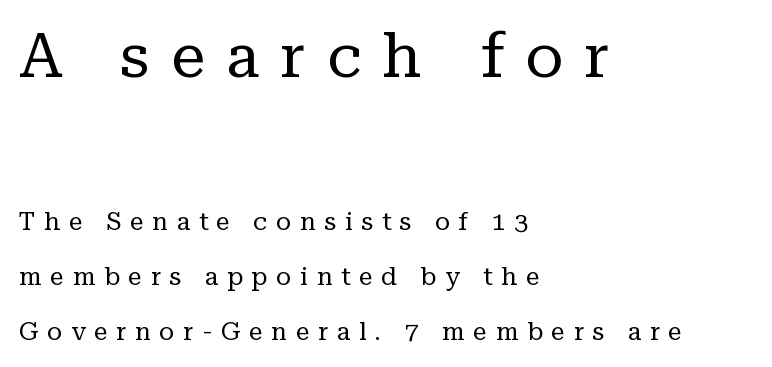
The image shows 62 px regular-weight serif type, upright; set left-aligned, loose line spacing (2.21x), unusually wide letter spacing (+0.34 em), not underlined; the first (top) block is 2.48x larger; low stroke contrast and a medium x-height.
